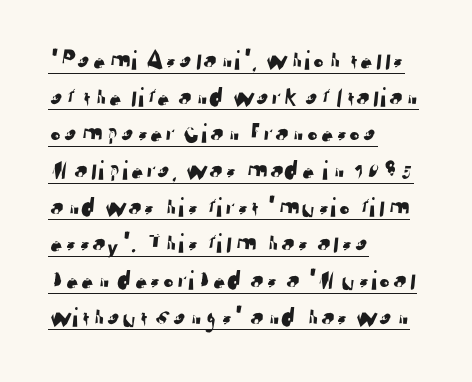
The passage shown is underscored from start to finish. Regular leading. Unlike a traditional serif, this face leaves its strokes unadorned. Does the copy run flush right? No — it runs flush left. The gaps between neighbouring characters are ordinary and unremarkable.
